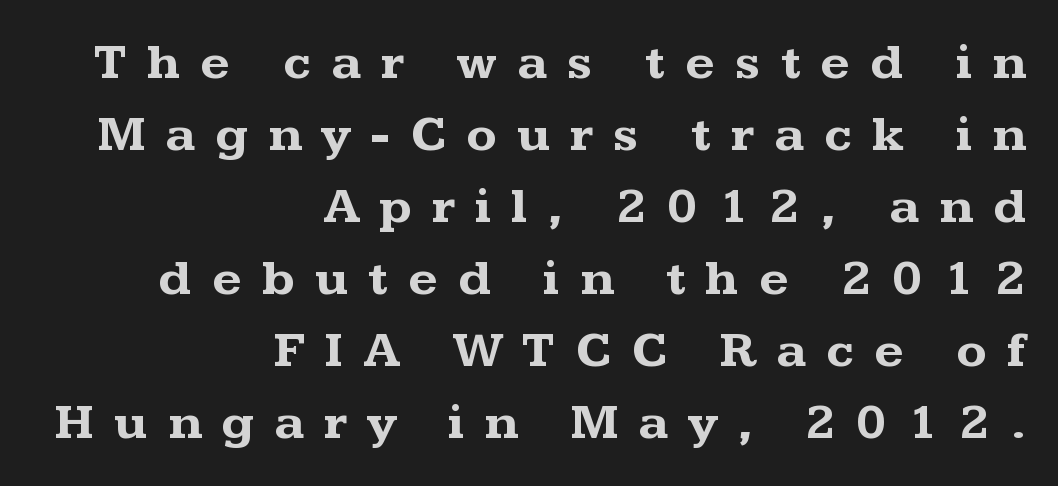
Q: Is the text bold? A: Yes.
Q: Is the text italic (slanted)? A: No, it is upright.
Q: Is the typeface a serif or a sans-serif typeface? A: Serif.
Q: Is the text underlined? A: No.
Q: How is the paragraph aligned? A: Right-aligned.
Q: Is the spacing between letters normal or unusually wide? A: Unusually wide.
Q: Is the spacing between lines tight, normal or loose? A: Normal.
Q: Width (condensed, normal, or wide)? A: Wide.
Q: Stroke contrast? A: Medium.
Q: x-height? A: Medium.
Q: Monospaced? A: No.
